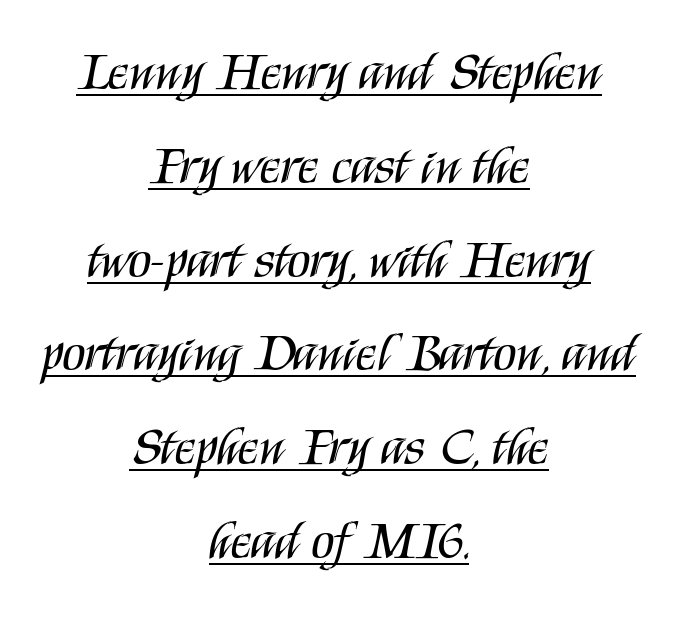
Q: Is the text bold? A: No.
Q: Is the text italic (slanted)? A: Yes.
Q: Is the typeface a serif or a sans-serif typeface? A: Sans-serif.
Q: Is the text underlined? A: Yes.
Q: How is the paragraph aligned? A: Centered.
Q: Is the spacing between letters normal or unusually wide? A: Normal.
Q: Width (condensed, normal, or wide)? A: Condensed.
Q: Stroke contrast? A: Medium.
Q: x-height? A: Large.
Q: Monospaced? A: No.
